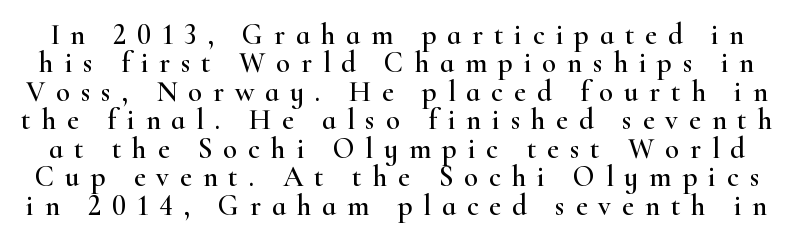
{"serif": "yes", "italic": "no", "width": "wide", "stroke_contrast": "high", "x_height": "small", "monospaced": "no", "underline": "no", "line_spacing": "tight", "line_spacing_ratio": 0.98, "letter_spacing": "wide", "letter_spacing_em": 0.37, "glyph_px": 29}
